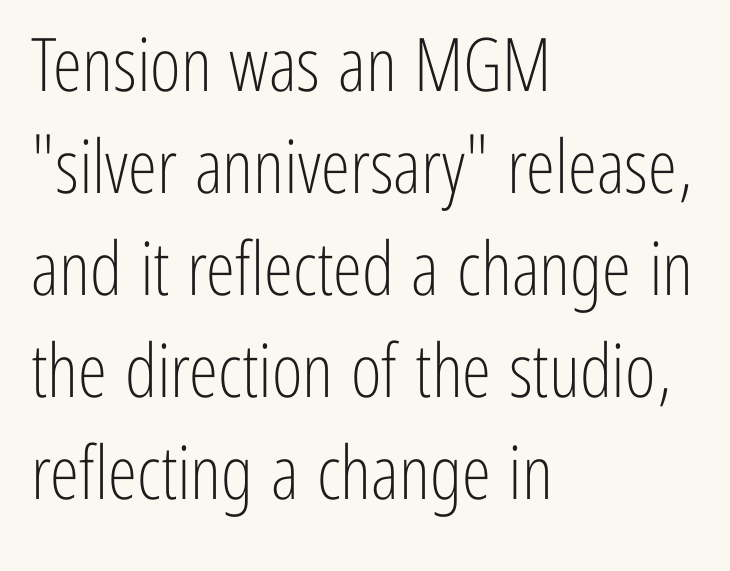
The image shows 74 px light, condensed sans-serif type, upright; set left-aligned, normal line spacing (1.38x), normal letter spacing, not underlined; low stroke contrast and a medium x-height.
